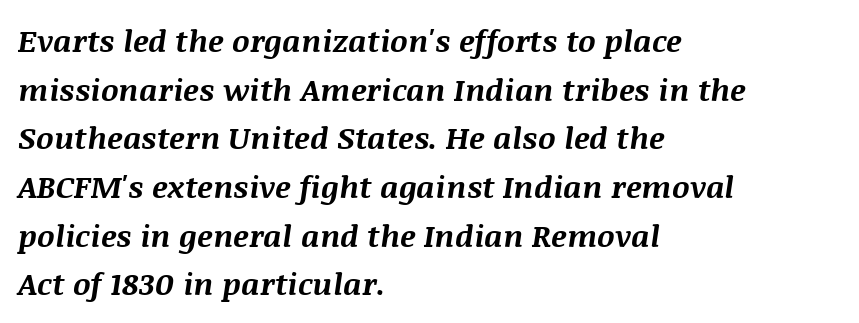
{"italic": "yes", "lean": "right", "slant_degrees": 8, "bold": "yes", "weight": "bold", "width": "normal", "stroke_contrast": "medium", "x_height": "large", "monospaced": "no", "underline": "no", "align": "left", "line_spacing": "normal", "line_spacing_ratio": 1.57, "letter_spacing": "normal", "letter_spacing_em": 0.0, "glyph_px": 31}
